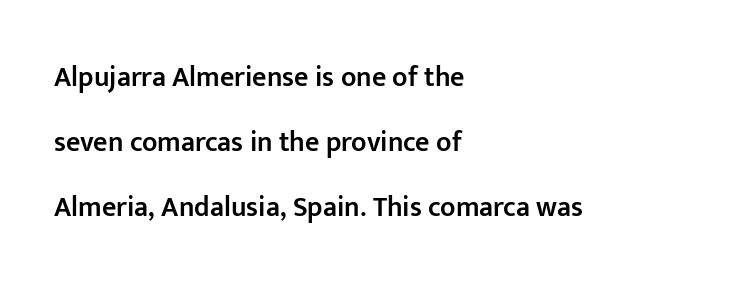
The image shows 28 px semibold sans-serif type, upright; set left-aligned, loose line spacing (2.32x), normal letter spacing, not underlined; low stroke contrast and a medium x-height.
